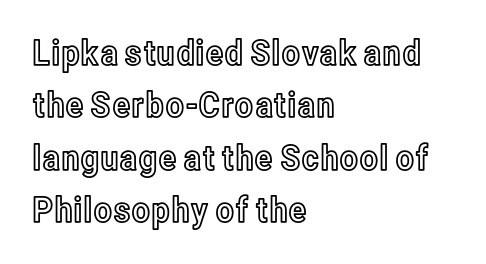
{"italic": "no", "width": "condensed", "x_height": "medium", "monospaced": "no", "underline": "no", "align": "left", "line_spacing": "normal", "line_spacing_ratio": 1.5, "letter_spacing": "normal", "letter_spacing_em": 0.0, "glyph_px": 35}
